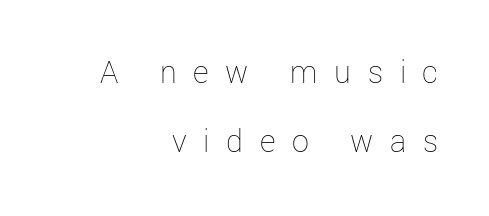
{"italic": "no", "bold": "no", "weight": "thin", "width": "normal", "stroke_contrast": "low", "x_height": "medium", "monospaced": "no", "underline": "no", "align": "right", "line_spacing": "loose", "line_spacing_ratio": 2.02, "letter_spacing": "wide", "letter_spacing_em": 0.49, "glyph_px": 34}
